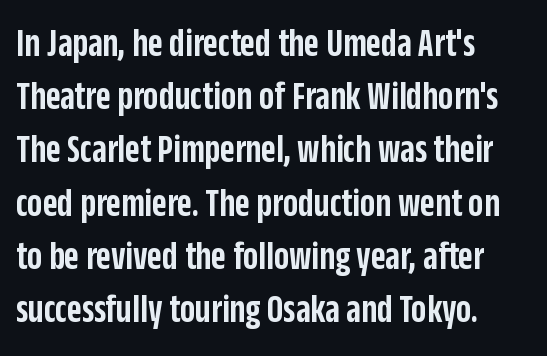
Whoever set this chose a conventional vertical rhythm. Students, this is semibold: more ink than regular, less than bold. The axis of the letterforms is exactly vertical. No extra tracking has been applied to these lines. Serif or sans? Sans — the stroke terminals are bare. The typesetter chose a ragged-right arrangement here.
